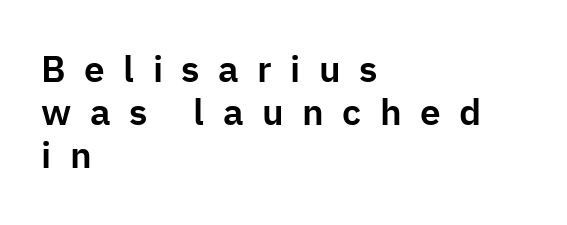
The gaps between neighbouring characters are conspicuously large. Classification — sans serif. Each letter keeps its own natural width here, so spacing adapts to shape. Reading down the block, your eye returns to a fixed left position each line.
